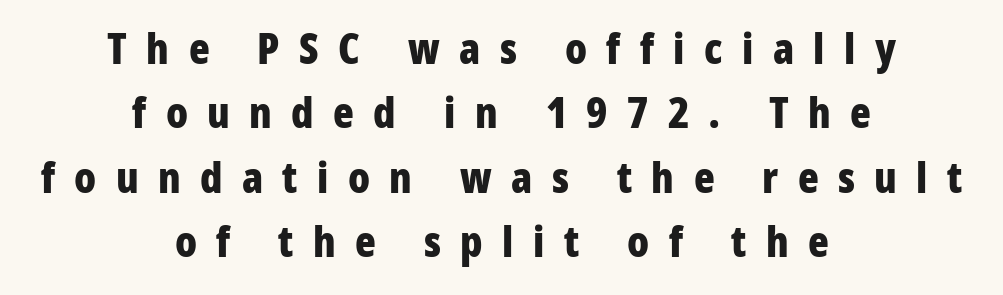
The rendering positions every line midway between the sides. Varying glyph widths throughout — classic text-font behaviour. The line-height multiplier appears to be the usual default. The font's upright variant was chosen for this text. Honestly, there is no underline to notice here at all. The glyphs have the mass of a bold cut.
